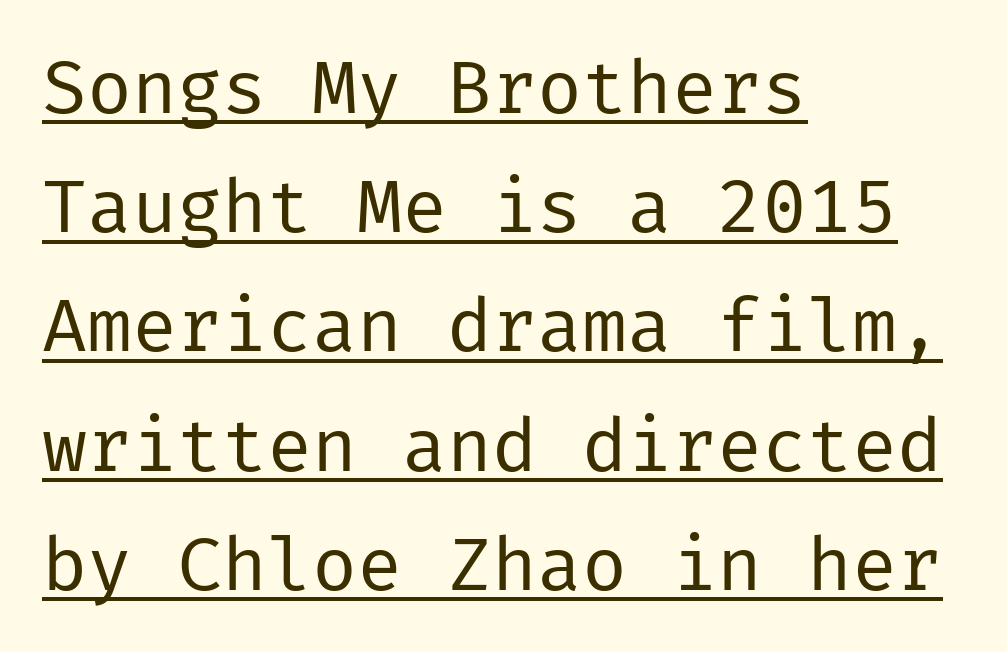
Q: Is the text bold? A: No.
Q: Is the text italic (slanted)? A: No, it is upright.
Q: Is the typeface a serif or a sans-serif typeface? A: Sans-serif.
Q: Is the text underlined? A: Yes.
Q: How is the paragraph aligned? A: Left-aligned.
Q: Is the spacing between letters normal or unusually wide? A: Normal.
Q: Is the spacing between lines tight, normal or loose? A: Normal.
Q: Width (condensed, normal, or wide)? A: Normal.
Q: Stroke contrast? A: Low.
Q: x-height? A: Medium.
